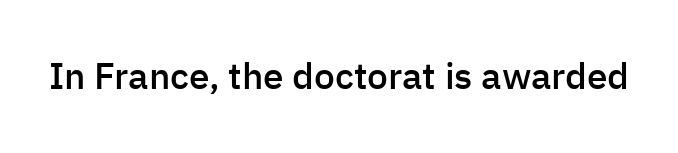
Default kerning and tracking; the words read as compact shapes. Every stem runs plumb, perpendicular to the baseline. Letterform terminals end flat and unadorned throughout the passage. The face used here is proportionally spaced, like ordinary book or web type. The strip under each line holds only bare page. Summary of weight: moderately heavy, a semibold.
